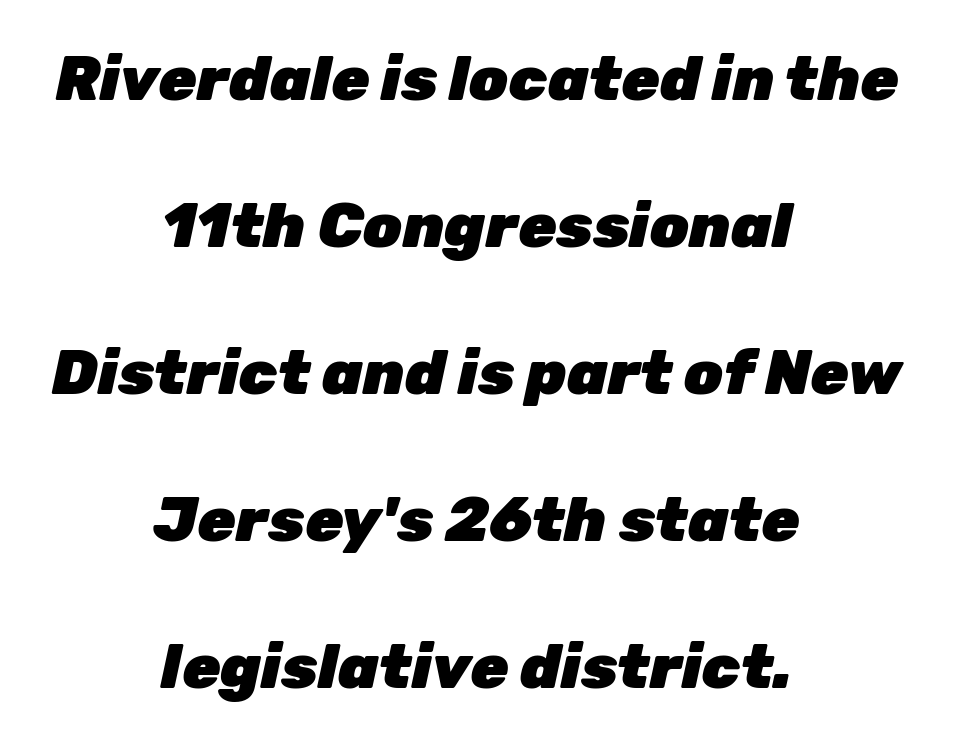
{"italic": "yes", "lean": "right", "slant_degrees": 12, "bold": "yes", "weight": "heavy", "width": "normal", "stroke_contrast": "low", "x_height": "medium", "monospaced": "no", "underline": "no", "align": "center", "line_spacing": "loose", "line_spacing_ratio": 2.37, "letter_spacing": "normal", "letter_spacing_em": 0.0, "glyph_px": 62}
